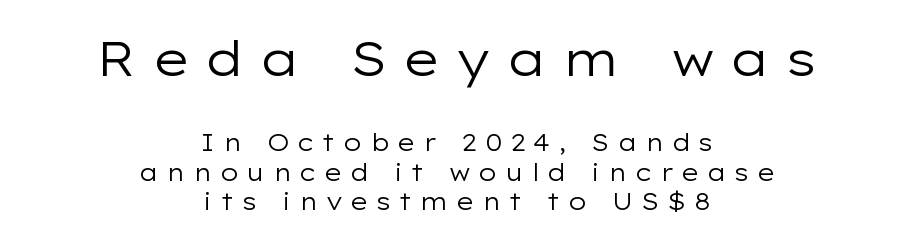
{"serif": "no", "italic": "no", "bold": "no", "weight": "regular", "width": "wide", "stroke_contrast": "low", "x_height": "medium", "monospaced": "no", "underline": "no", "align": "center", "line_spacing_ratio": 1.24, "letter_spacing": "wide", "letter_spacing_em": 0.31, "larger_block": "first", "size_ratio": 2.04, "glyph_px": 49}
